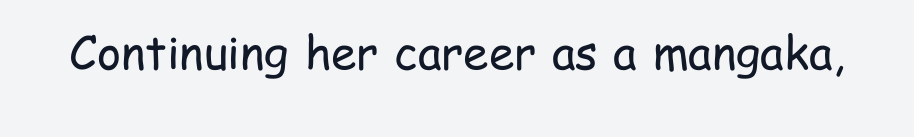
The image shows 46 px regular-weight, condensed sans-serif type, upright; set normal letter spacing, not underlined; low stroke contrast and a medium x-height.
